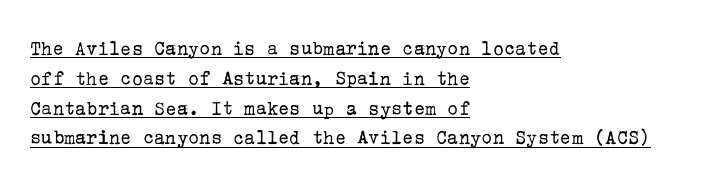
{"italic": "no", "bold": "no", "underline": "yes", "align": "left", "line_spacing": "normal", "line_spacing_ratio": 1.42, "letter_spacing": "normal", "letter_spacing_em": 0.0, "glyph_px": 21}
